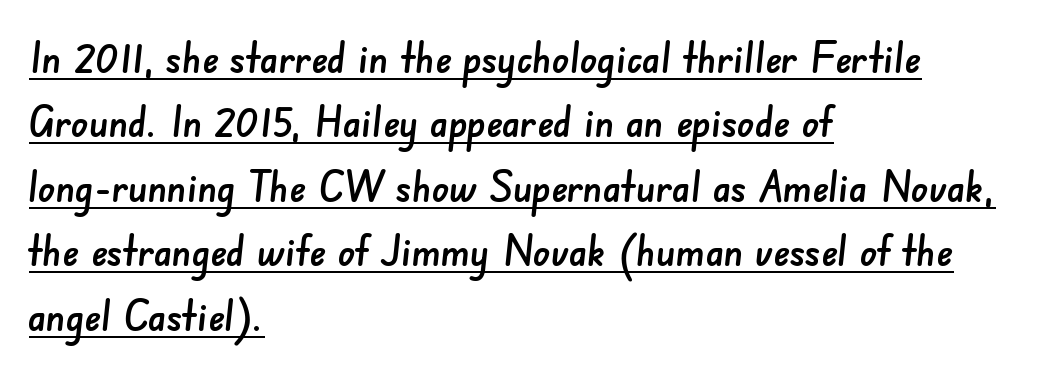
Q: Is the typeface a serif or a sans-serif typeface? A: Sans-serif.
Q: Is the text underlined? A: Yes.
Q: How is the paragraph aligned? A: Left-aligned.
Q: Is the spacing between letters normal or unusually wide? A: Normal.
Q: Is the spacing between lines tight, normal or loose? A: Normal.
Q: Width (condensed, normal, or wide)? A: Normal.
Q: Stroke contrast? A: Low.
Q: x-height? A: Small.
Q: Monospaced? A: No.
